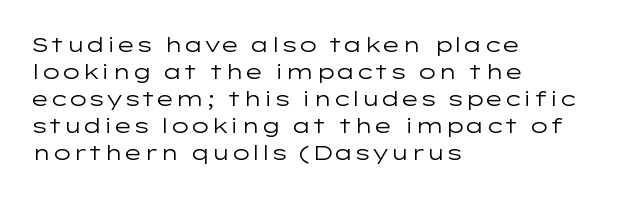
The image shows 21 px text type, upright; set left-aligned, normal line spacing (1.28x), normal letter spacing, not underlined.
